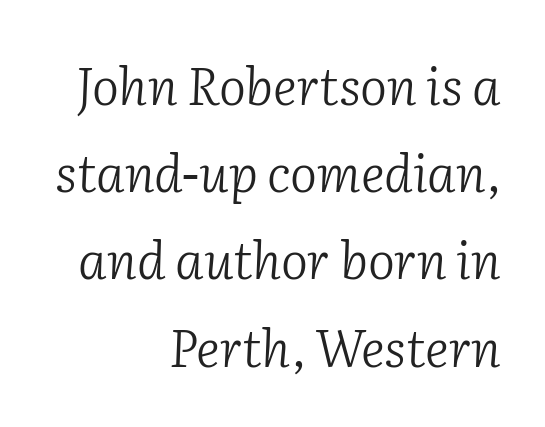
{"serif": "yes", "italic": "yes", "lean": "right", "slant_degrees": 2, "bold": "no", "weight": "light", "width": "normal", "stroke_contrast": "low", "x_height": "medium", "monospaced": "no", "underline": "no", "align": "right", "line_spacing_ratio": 1.71, "letter_spacing": "normal", "letter_spacing_em": 0.0, "glyph_px": 51}
